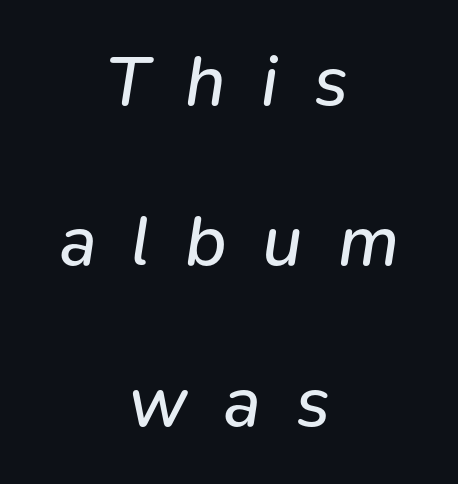
The image shows 71 px regular-weight type, italic (leaning right); set centered, loose line spacing (2.26x), unusually wide letter spacing (+0.5 em), not underlined; low stroke contrast and a medium x-height.
